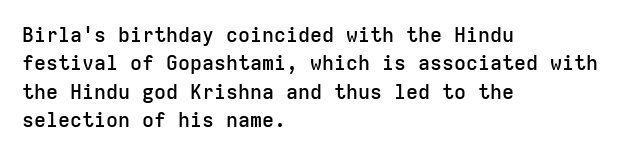
Q: Is the text bold? A: Semi-bold.
Q: Is the text italic (slanted)? A: No, it is upright.
Q: Is the text underlined? A: No.
Q: How is the paragraph aligned? A: Left-aligned.
Q: Is the spacing between letters normal or unusually wide? A: Normal.
Q: Is the spacing between lines tight, normal or loose? A: Normal.
